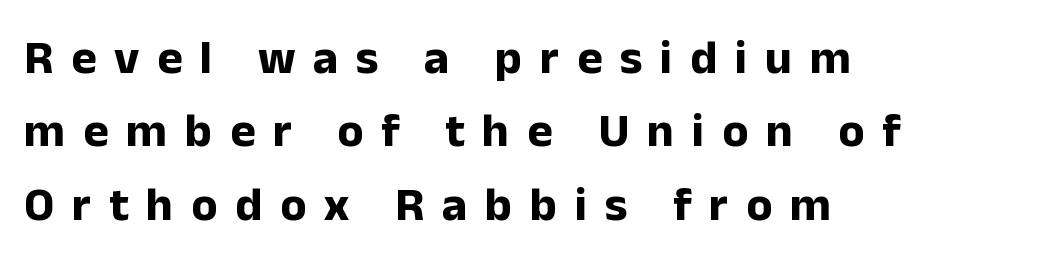
{"serif": "no", "italic": "no", "bold": "yes", "weight": "bold", "width": "normal", "stroke_contrast": "low", "x_height": "medium", "monospaced": "no", "underline": "no", "align": "left", "line_spacing": "normal", "line_spacing_ratio": 1.53, "letter_spacing": "wide", "letter_spacing_em": 0.37, "glyph_px": 48}
